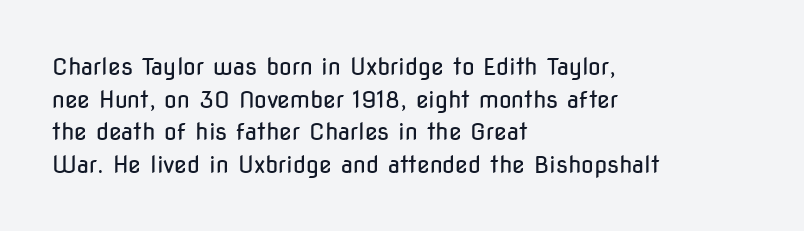
{"italic": "no", "bold": "no", "underline": "no", "align": "left", "line_spacing": "normal", "line_spacing_ratio": 1.42, "letter_spacing": "normal", "letter_spacing_em": 0.0, "glyph_px": 23}
